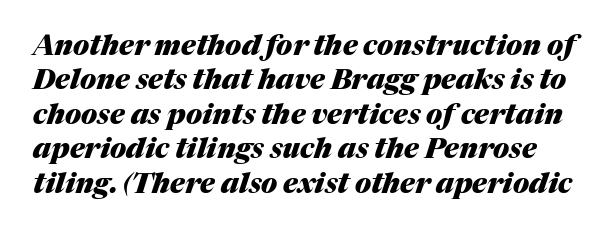
{"italic": "yes", "lean": "right", "slant_degrees": 17, "bold": "yes", "weight": "heavy", "width": "normal", "stroke_contrast": "medium", "x_height": "medium", "monospaced": "no", "underline": "no", "line_spacing_ratio": 1.23, "letter_spacing": "normal", "letter_spacing_em": 0.0, "glyph_px": 28}
